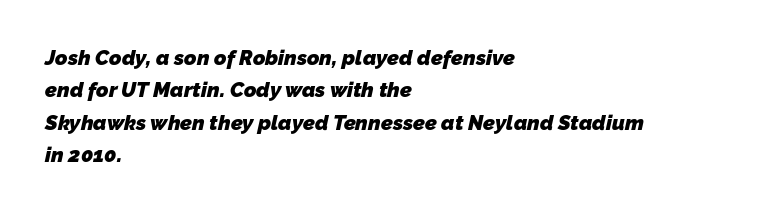
Q: Is the text bold? A: Yes.
Q: Is the text underlined? A: No.
Q: How is the paragraph aligned? A: Left-aligned.
Q: Is the spacing between letters normal or unusually wide? A: Normal.
Q: Is the spacing between lines tight, normal or loose? A: Normal.
